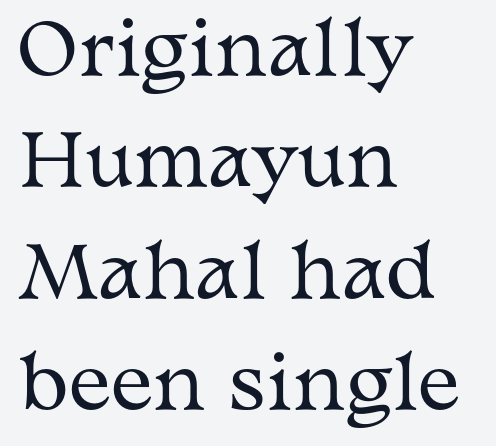
The image shows 71 px regular-weight, wide serif type, upright; set left-aligned, normal line spacing (1.57x), normal letter spacing, not underlined; medium stroke contrast and a medium x-height.
